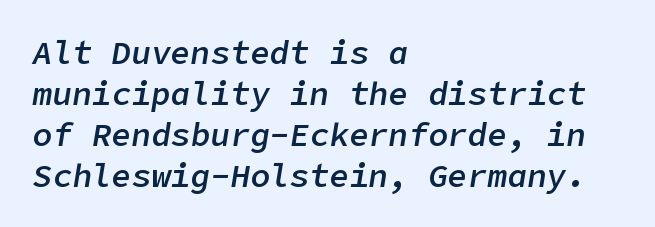
{"italic": "yes", "lean": "right", "slant_degrees": 9, "bold": "semi", "weight": "semibold", "width": "normal", "stroke_contrast": "low", "x_height": "medium", "underline": "no", "align": "left", "line_spacing_ratio": 1.24, "letter_spacing": "normal", "letter_spacing_em": 0.0, "glyph_px": 33}
